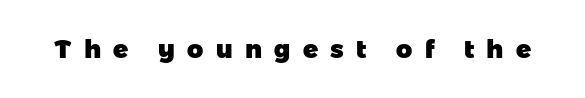
The image shows 25 px bold type; set unusually wide letter spacing (+0.49 em), not underlined.
